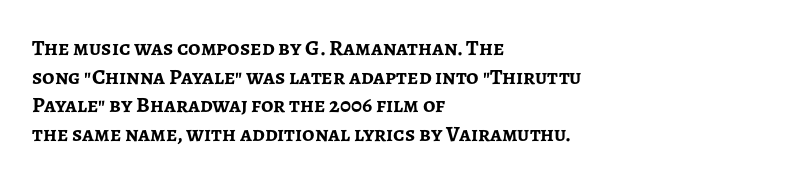
The image shows 22 px bold type, upright; set left-aligned, normal line spacing (1.3x), normal letter spacing, not underlined.
